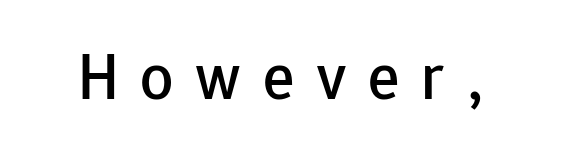
The image shows 66 px sans-serif type, upright; set unusually wide letter spacing (+0.33 em), not underlined; low stroke contrast and a medium x-height.
